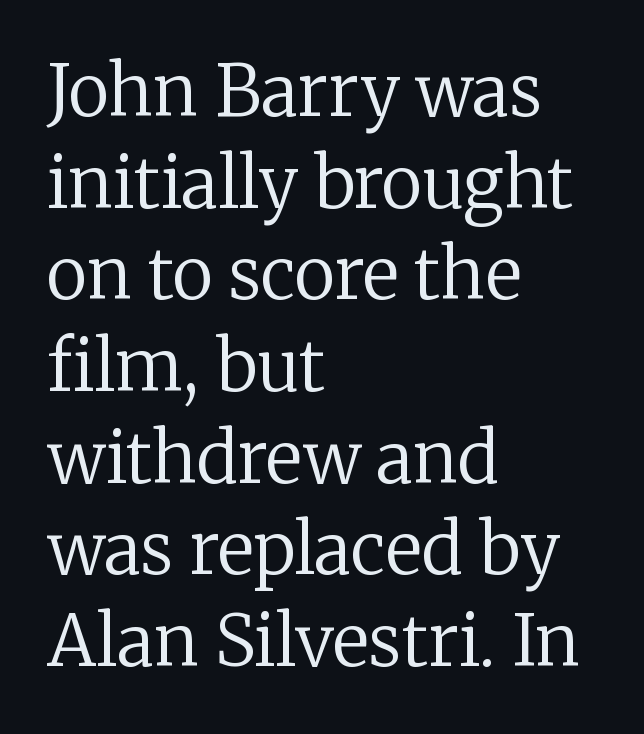
Q: Is the text bold? A: No.
Q: Is the text italic (slanted)? A: No, it is upright.
Q: Is the typeface a serif or a sans-serif typeface? A: Serif.
Q: Is the text underlined? A: No.
Q: How is the paragraph aligned? A: Left-aligned.
Q: Is the spacing between letters normal or unusually wide? A: Normal.
Q: Is the spacing between lines tight, normal or loose? A: Normal.
Q: Width (condensed, normal, or wide)? A: Normal.
Q: Stroke contrast? A: Low.
Q: x-height? A: Medium.
Q: Monospaced? A: No.
